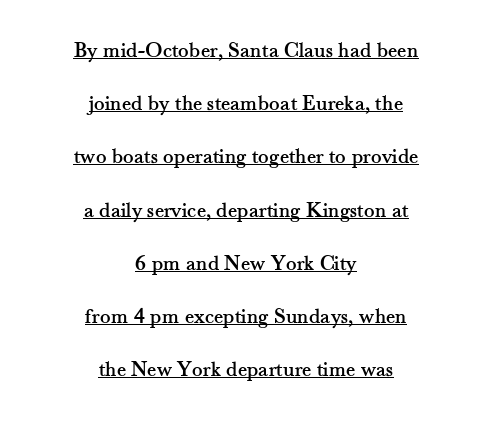
The image shows 22 px text type, upright; set centered, loose line spacing (2.42x), normal letter spacing, underlined.
